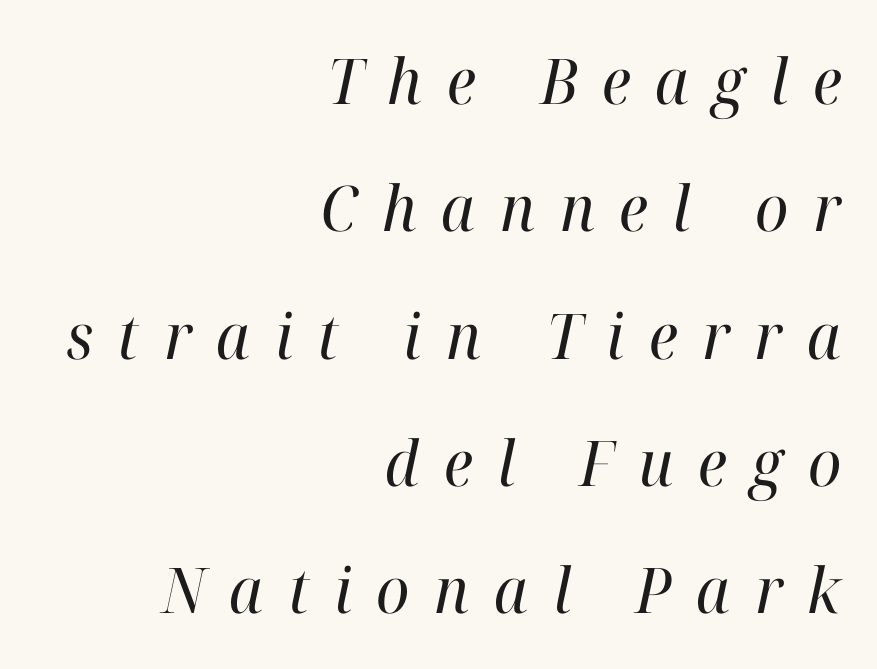
Q: Is the text bold? A: No.
Q: Is the text italic (slanted)? A: Yes, it leans right by about 12 degrees.
Q: Is the typeface a serif or a sans-serif typeface? A: Serif.
Q: Is the text underlined? A: No.
Q: How is the paragraph aligned? A: Right-aligned.
Q: Is the spacing between letters normal or unusually wide? A: Unusually wide.
Q: Is the spacing between lines tight, normal or loose? A: Loose.
Q: Width (condensed, normal, or wide)? A: Normal.
Q: Stroke contrast? A: High.
Q: x-height? A: Medium.
Q: Monospaced? A: No.
